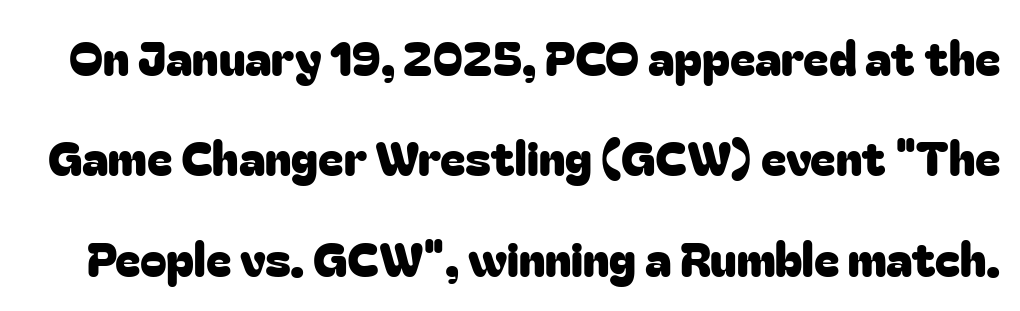
{"serif": "no", "italic": "no", "width": "normal", "stroke_contrast": "low", "x_height": "medium", "monospaced": "no", "underline": "no", "line_spacing": "loose", "line_spacing_ratio": 2.09, "letter_spacing": "normal", "letter_spacing_em": 0.0, "glyph_px": 48}
